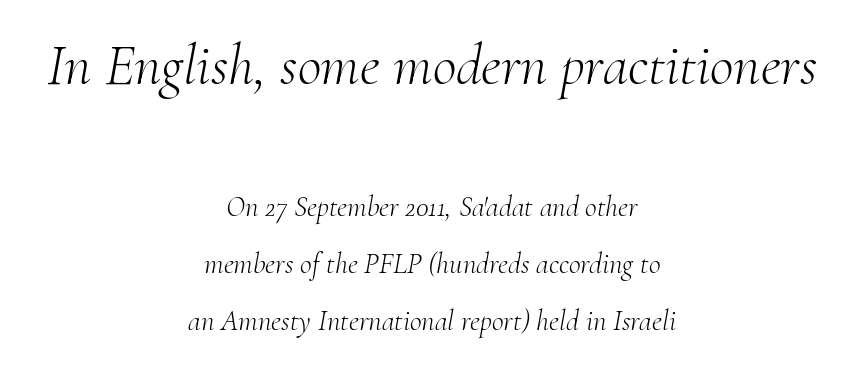
The image shows 58 px light serif type, italic (leaning right); set centered, loose line spacing (1.96x), normal letter spacing, not underlined; the first (top) block is 2.0x larger; medium stroke contrast and a small x-height.
